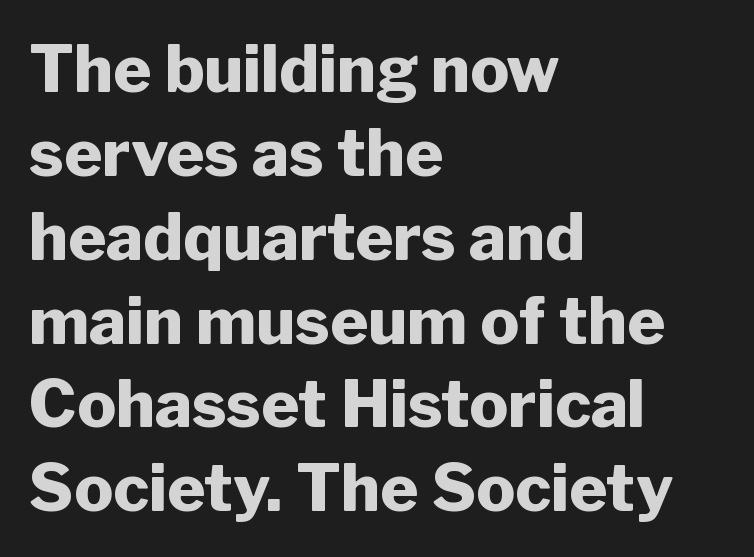
The image shows 65 px heavy sans-serif type, upright; set left-aligned, normal line spacing (1.29x), normal letter spacing, not underlined; low stroke contrast and a medium x-height.
